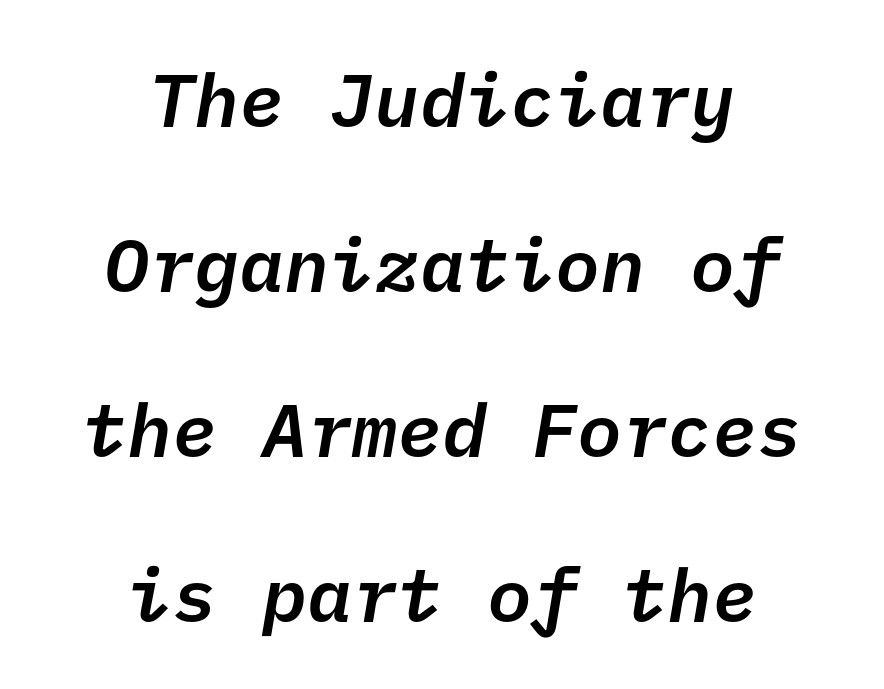
Nobody drew a line under any word here. The passage shown is typeset with a sans-serif family. The sample has been set in demibold, a notch under bold. A great deal of white space separates one row of letters from the next.
